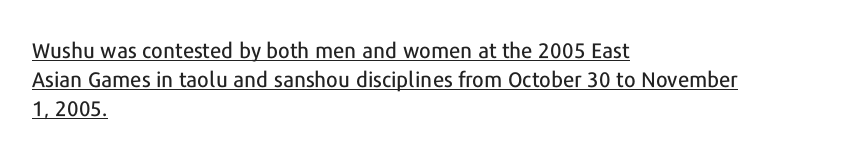
Is the block centered? No — it sits flush against the left margin. The lines sit at an ordinary, default distance from one another. When letters stand straight like this, we call the style roman or upright. In designer terms, the underline attribute is active on this setting. Nobody touched the tracking dial on this one.
